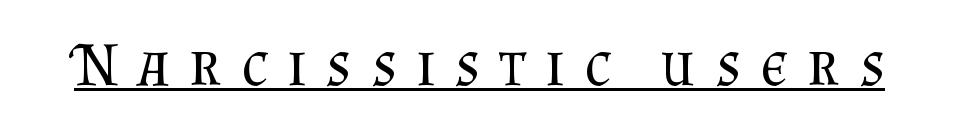
The typesetter has applied underlining to the passage shown. The face used here is seriffed, in the tradition of book romans. When letters stand straight like this, we call the style roman or upright. The type is letterspaced generously, with wide tracking. Do the characters align in a grid? No, the font is proportional. These glyphs show unthickened strokes, regular width or finer.
